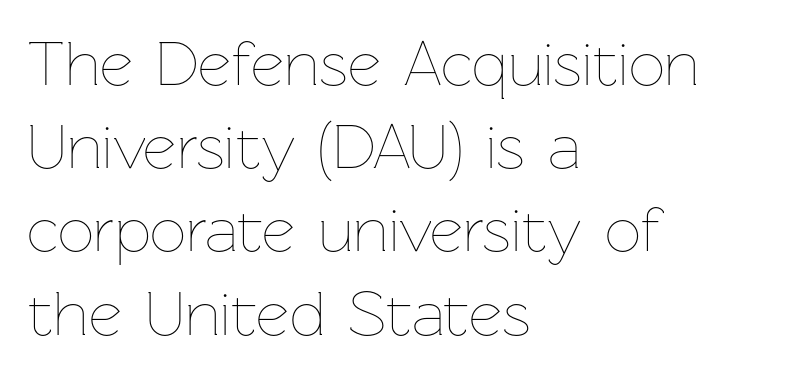
It's the straight-up-and-down kind of type. Left-aligned paragraph, ragged on the right. The characters are drawn with everyday or finer stroke widths. Think of a printed novel: that variable character pitch is what you see here.
